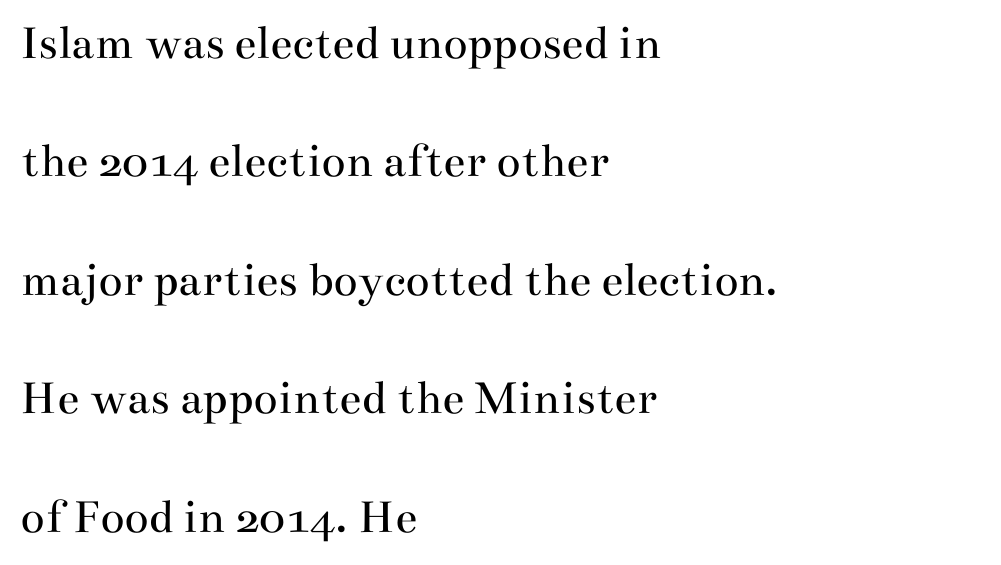
{"serif": "yes", "italic": "no", "bold": "no", "weight": "regular", "width": "wide", "stroke_contrast": "medium", "x_height": "small", "monospaced": "no", "underline": "no", "align": "left", "line_spacing": "loose", "line_spacing_ratio": 2.37, "letter_spacing": "normal", "letter_spacing_em": 0.0, "glyph_px": 50}
